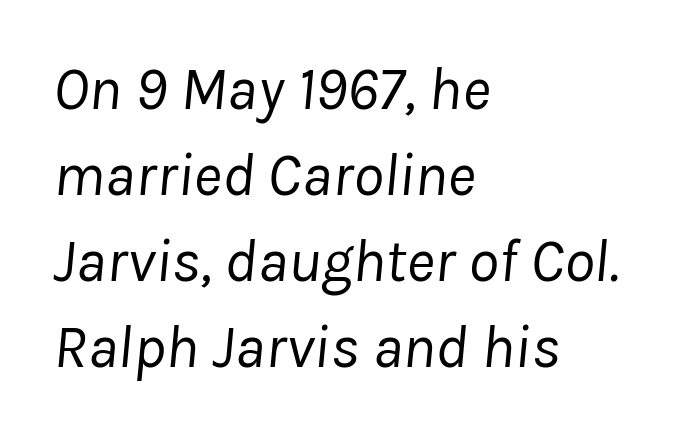
Q: Is the text bold? A: No.
Q: Is the text italic (slanted)? A: Yes, it leans right by about 8 degrees.
Q: Is the text underlined? A: No.
Q: How is the paragraph aligned? A: Left-aligned.
Q: Is the spacing between letters normal or unusually wide? A: Normal.
Q: Is the spacing between lines tight, normal or loose? A: Normal.
Q: Width (condensed, normal, or wide)? A: Normal.
Q: Stroke contrast? A: Low.
Q: x-height? A: Medium.
Q: Monospaced? A: No.
